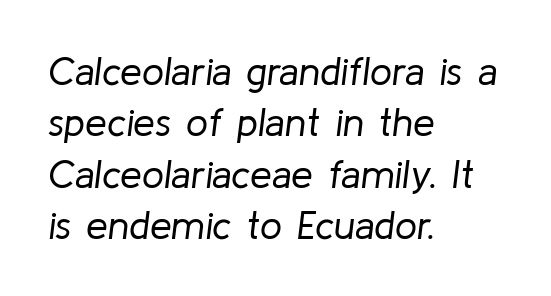
{"italic": "yes", "lean": "right", "slant_degrees": 8, "bold": "no", "weight": "regular", "width": "normal", "stroke_contrast": "low", "x_height": "medium", "monospaced": "no", "underline": "no", "align": "left", "line_spacing": "normal", "line_spacing_ratio": 1.32, "letter_spacing": "normal", "letter_spacing_em": 0.0, "glyph_px": 39}
